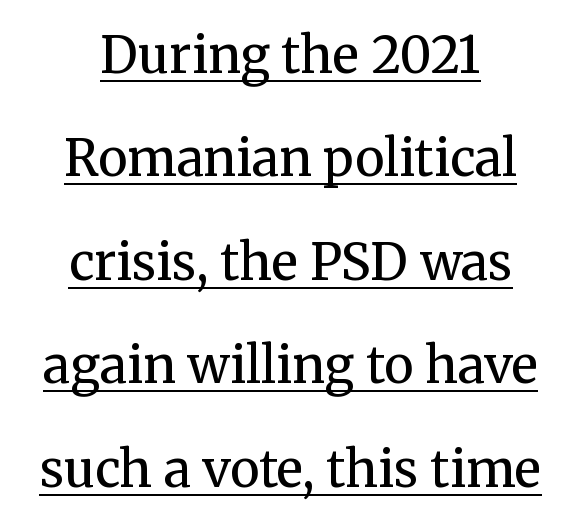
Q: Is the text bold? A: No.
Q: Is the text italic (slanted)? A: No, it is upright.
Q: Is the typeface a serif or a sans-serif typeface? A: Serif.
Q: Is the text underlined? A: Yes.
Q: How is the paragraph aligned? A: Centered.
Q: Is the spacing between letters normal or unusually wide? A: Normal.
Q: Is the spacing between lines tight, normal or loose? A: Loose.
Q: Width (condensed, normal, or wide)? A: Normal.
Q: Stroke contrast? A: Medium.
Q: x-height? A: Medium.
Q: Monospaced? A: No.
